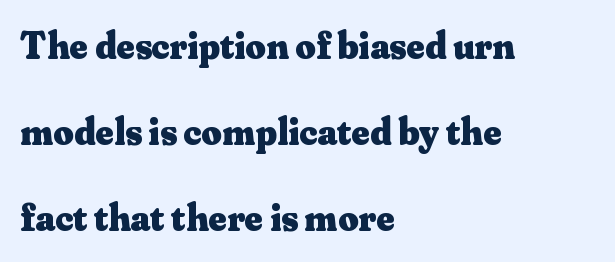
{"serif": "yes", "italic": "no", "bold": "yes", "weight": "heavy", "width": "normal", "stroke_contrast": "medium", "x_height": "small", "monospaced": "no", "underline": "no", "align": "left", "line_spacing": "loose", "line_spacing_ratio": 2.21, "letter_spacing": "normal", "letter_spacing_em": 0.0, "glyph_px": 39}
